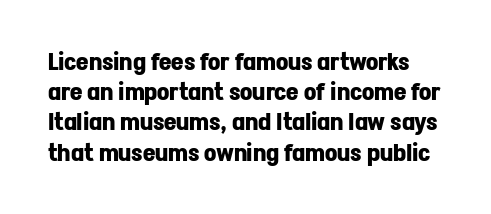
{"italic": "no", "bold": "yes", "underline": "no", "line_spacing": "normal", "line_spacing_ratio": 1.26, "letter_spacing": "normal", "letter_spacing_em": 0.0, "glyph_px": 24}
